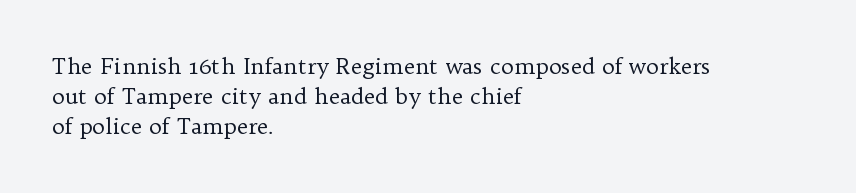
The letterforms sit shoulder to shoulder at normal distance. The space directly below the letters is spotless. Counters stay open thanks to moderate or lighter strokes. The vertical gap from one line to the next is medium. Ascenders rise straight up at ninety degrees. The ragged edge is on the right, which tells us the setting is flush left.
